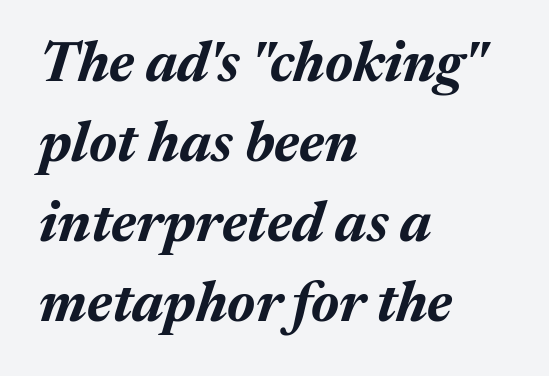
Q: Is the text bold? A: Yes.
Q: Is the text italic (slanted)? A: Yes, it leans right by about 17 degrees.
Q: Is the text underlined? A: No.
Q: How is the paragraph aligned? A: Left-aligned.
Q: Is the spacing between letters normal or unusually wide? A: Normal.
Q: Is the spacing between lines tight, normal or loose? A: Normal.
Q: Width (condensed, normal, or wide)? A: Normal.
Q: Stroke contrast? A: Medium.
Q: x-height? A: Medium.
Q: Monospaced? A: No.
